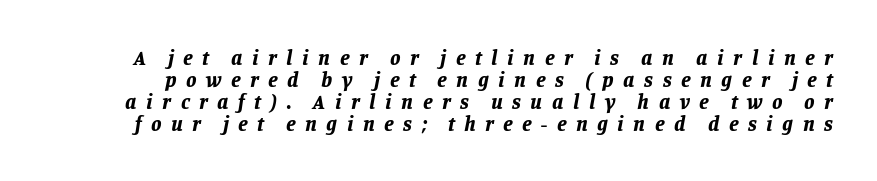
The space beneath each line is pristine and unruled. Successive baselines arrive quickly, one right under another. Set as a true bold cut, around the 700 mark. These lines were composed using italics. There is plenty of visible air inserted between adjacent glyphs.
